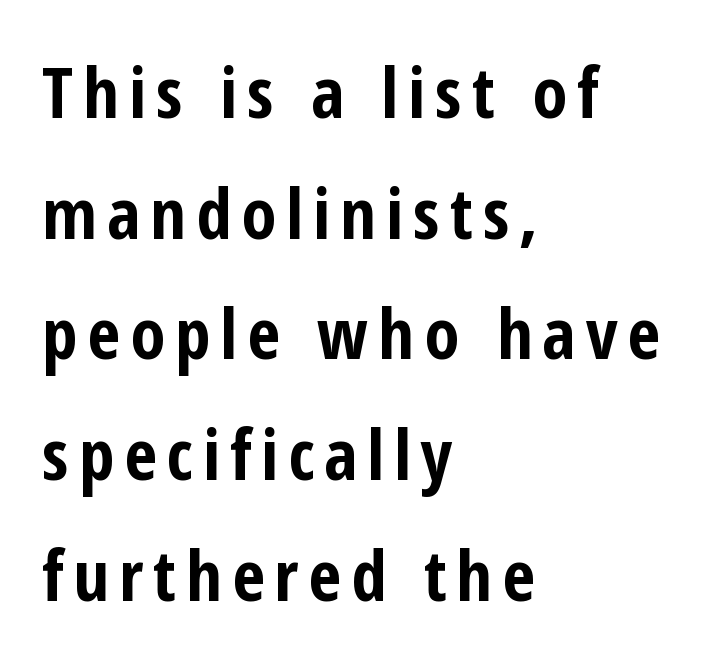
The image shows 71 px bold, condensed sans-serif type, upright; set left-aligned, normal line spacing (1.7x), not underlined; low stroke contrast and a medium x-height.
